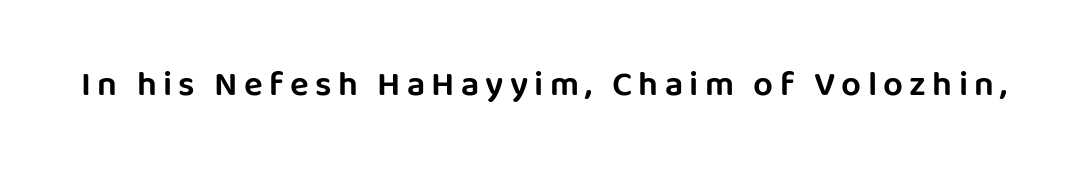
Looks like regular typesetting: each glyph gets only the width it needs. Lines of text with bare space underneath. Vertical strokes here are truly vertical. What kind of face is this? One without serifs — a sans.
